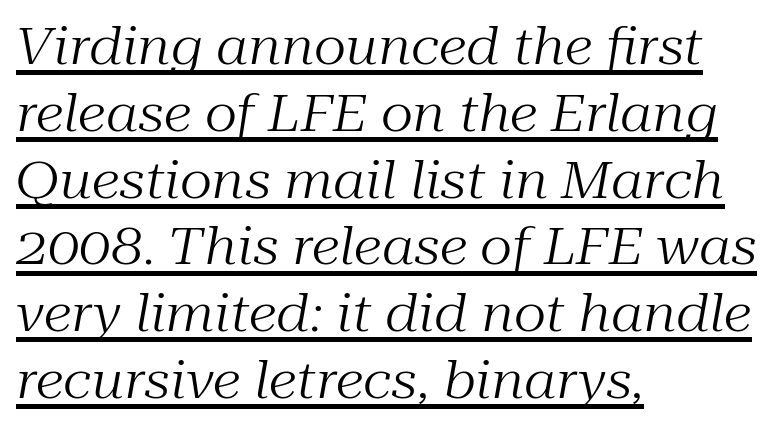
Q: Is the text bold? A: No.
Q: Is the text italic (slanted)? A: Yes, it leans right by about 10 degrees.
Q: Is the typeface a serif or a sans-serif typeface? A: Serif.
Q: Is the text underlined? A: Yes.
Q: How is the paragraph aligned? A: Left-aligned.
Q: Is the spacing between letters normal or unusually wide? A: Normal.
Q: Is the spacing between lines tight, normal or loose? A: Normal.
Q: Width (condensed, normal, or wide)? A: Normal.
Q: Stroke contrast? A: Medium.
Q: x-height? A: Medium.
Q: Monospaced? A: No.
